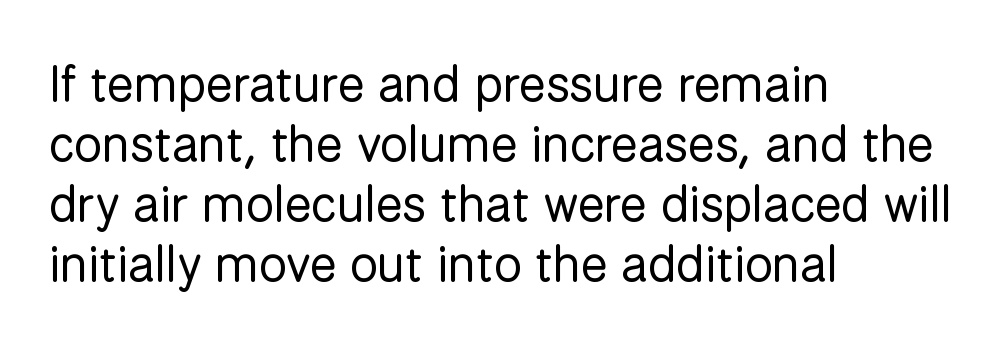
The image shows 50 px regular-weight sans-serif type, upright; set left-aligned, line spacing 1.2x, normal letter spacing, not underlined; low stroke contrast and a medium x-height.
